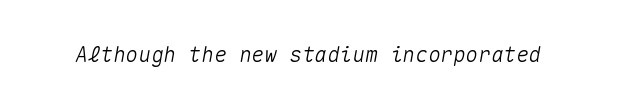
The image shows 21 px text type, italic (leaning right); set normal letter spacing, not underlined.
